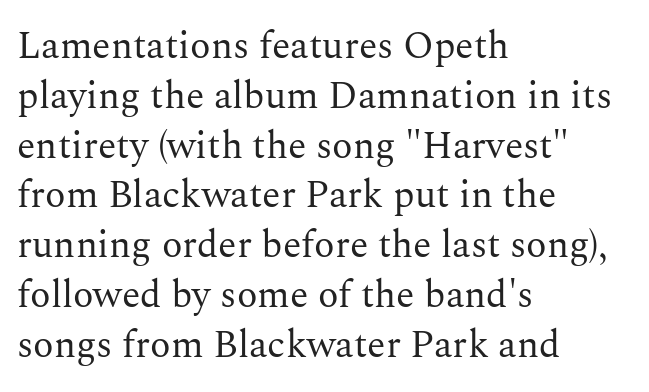
{"serif": "yes", "italic": "no", "bold": "no", "weight": "regular", "width": "normal", "stroke_contrast": "medium", "x_height": "medium", "monospaced": "no", "underline": "no", "align": "left", "line_spacing": "normal", "line_spacing_ratio": 1.31, "letter_spacing": "normal", "letter_spacing_em": 0.0, "glyph_px": 38}
